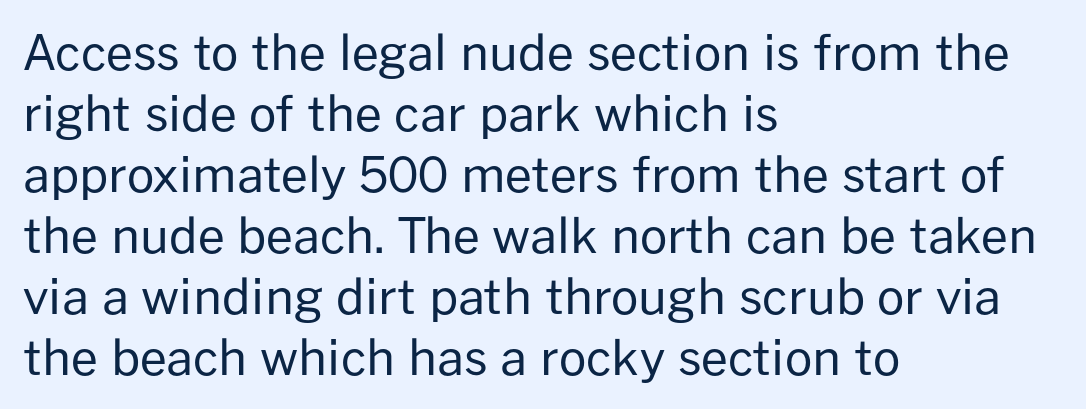
Q: Is the text bold? A: No.
Q: Is the text italic (slanted)? A: No, it is upright.
Q: Is the typeface a serif or a sans-serif typeface? A: Sans-serif.
Q: Is the text underlined? A: No.
Q: How is the paragraph aligned? A: Left-aligned.
Q: Is the spacing between letters normal or unusually wide? A: Normal.
Q: Is the spacing between lines tight, normal or loose? A: Normal.
Q: Width (condensed, normal, or wide)? A: Normal.
Q: Stroke contrast? A: Low.
Q: x-height? A: Medium.
Q: Monospaced? A: No.
